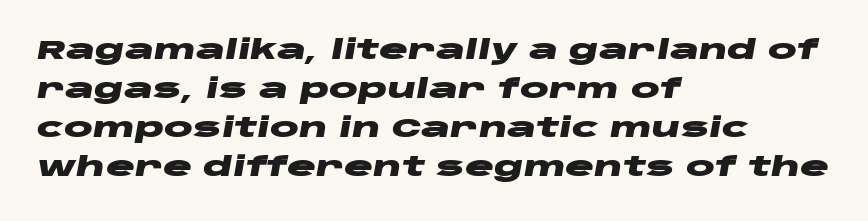
The image shows 27 px bold type, italic (leaning right); set left-aligned, normal line spacing (1.45x), normal letter spacing, not underlined.
